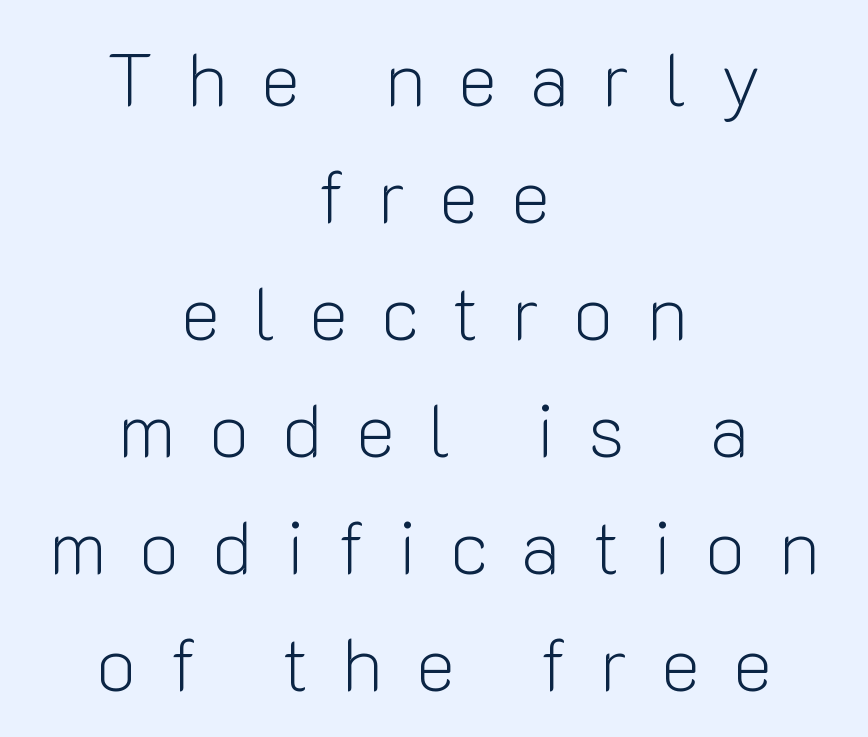
Q: Is the text bold? A: No.
Q: Is the text italic (slanted)? A: No, it is upright.
Q: Is the typeface a serif or a sans-serif typeface? A: Sans-serif.
Q: Is the text underlined? A: No.
Q: How is the paragraph aligned? A: Centered.
Q: Is the spacing between letters normal or unusually wide? A: Unusually wide.
Q: Is the spacing between lines tight, normal or loose? A: Normal.
Q: Width (condensed, normal, or wide)? A: Normal.
Q: Stroke contrast? A: Low.
Q: x-height? A: Medium.
Q: Monospaced? A: No.
